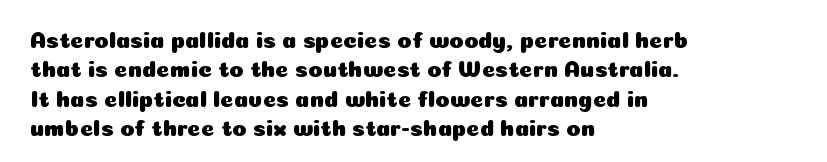
The image shows 23 px text type, upright; set left-aligned, normal line spacing (1.28x), normal letter spacing, not underlined.
